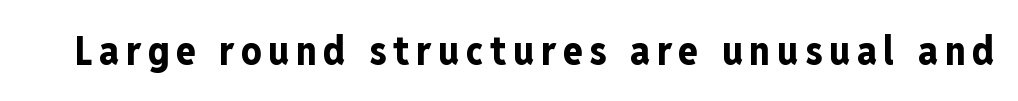
Each letter's strokes conclude bluntly, with no projecting serifs. This sample has the flowing, uneven cadence of proportional lettering. When letters stand straight like this, we call the style roman or upright. Stroke thickness is high; the sample reads as a true bold. Anything drawn beneath the words? Only blank space.
